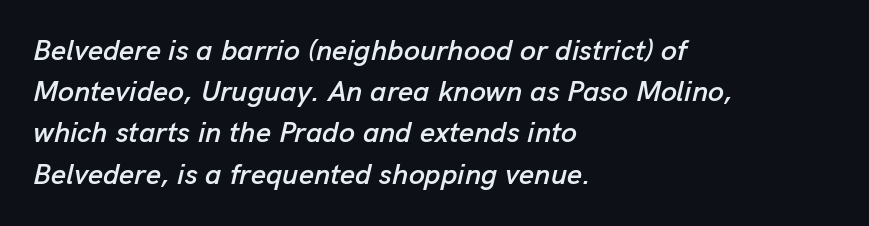
{"italic": "yes", "lean": "right", "slant_degrees": 13, "width": "normal", "stroke_contrast": "low", "x_height": "medium", "monospaced": "no", "underline": "no", "align": "left", "line_spacing": "normal", "line_spacing_ratio": 1.42, "letter_spacing": "normal", "letter_spacing_em": 0.0, "glyph_px": 29}
